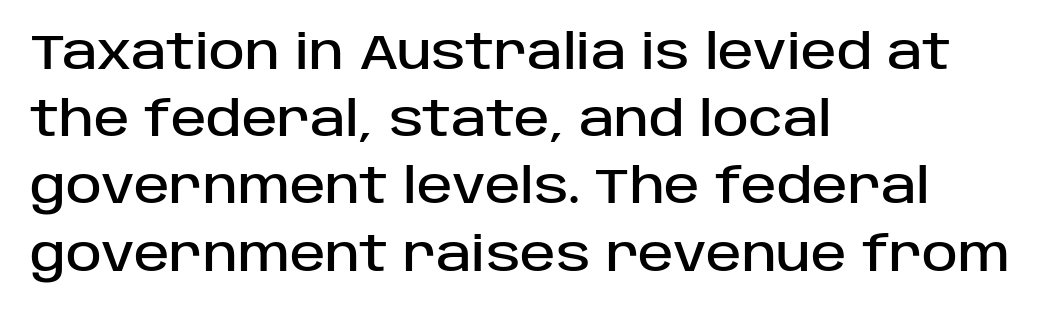
The image shows 48 px sans-serif type, upright; set left-aligned, normal line spacing (1.4x), normal letter spacing, not underlined; low stroke contrast and a large x-height.
